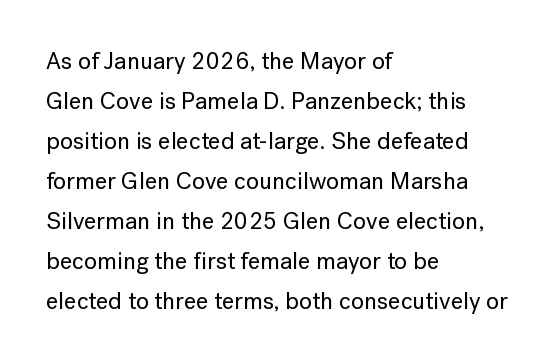
These lines sit exactly where default settings would place them. Style check: upright. The passage shown has conventional tracking throughout. These lines are set flush left with a ragged right edge. Bare-footed words on every line.
